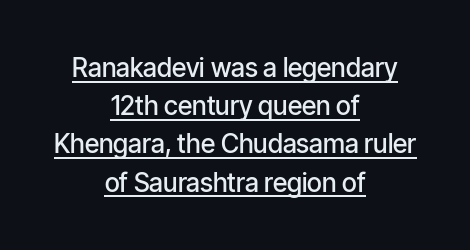
Typesetter's note: demi weight, one step under bold. The specimen includes a rule beneath the text block's lines. The type is set solid horizontally, with unmodified tracking. Which margin do the lines hug? Neither — every line sits in the middle. Does the leading feel generous? No, just average. Do the letters lean? They stand straight.
